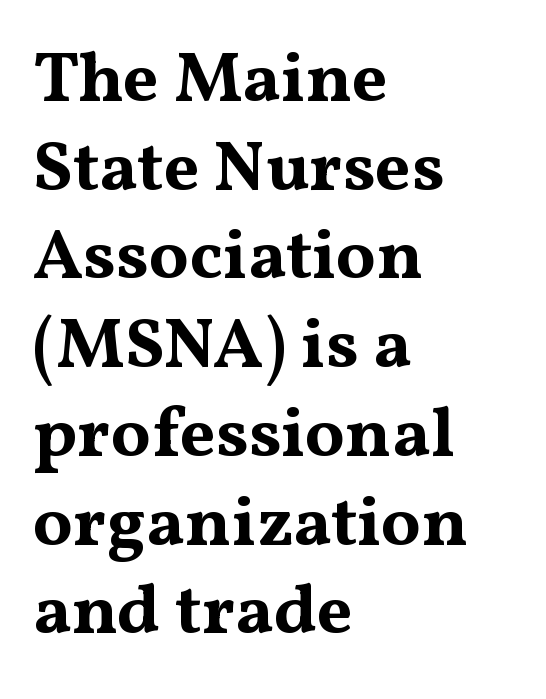
{"serif": "yes", "italic": "no", "bold": "yes", "weight": "bold", "width": "wide", "stroke_contrast": "medium", "x_height": "medium", "monospaced": "no", "underline": "no", "align": "left", "line_spacing": "normal", "line_spacing_ratio": 1.25, "letter_spacing": "normal", "letter_spacing_em": 0.0, "glyph_px": 71}
